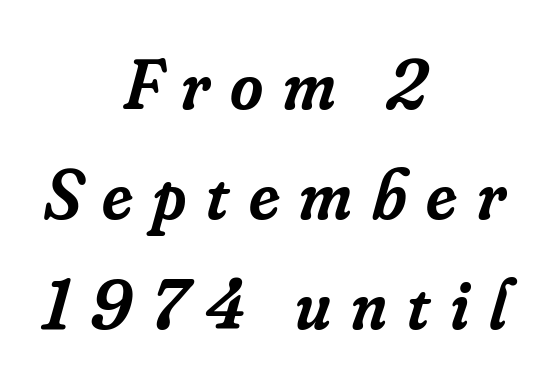
Underlining? Definitely not there. You could not count columns in this text — the font is proportionally spaced. What weight is shown? A semibold, between regular and bold. The compositor balanced each line on the midline. Style check: oblique.
